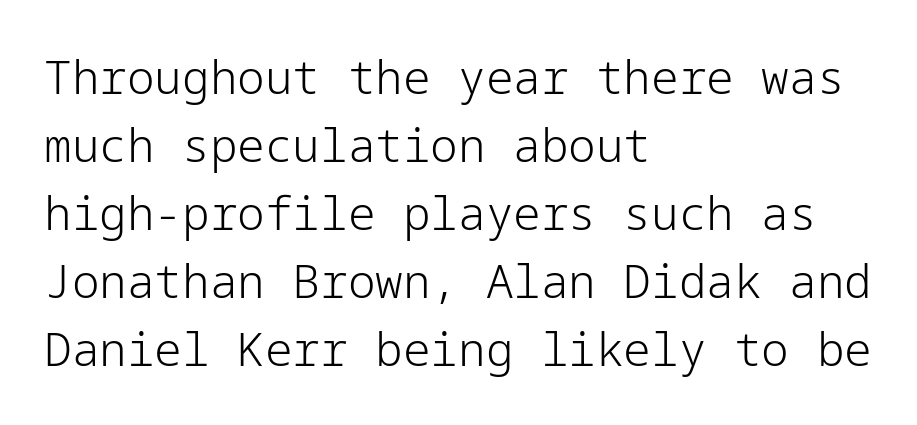
The image shows 46 px light sans-serif type, upright; set left-aligned, normal line spacing (1.48x), normal letter spacing, not underlined; low stroke contrast and a medium x-height.
